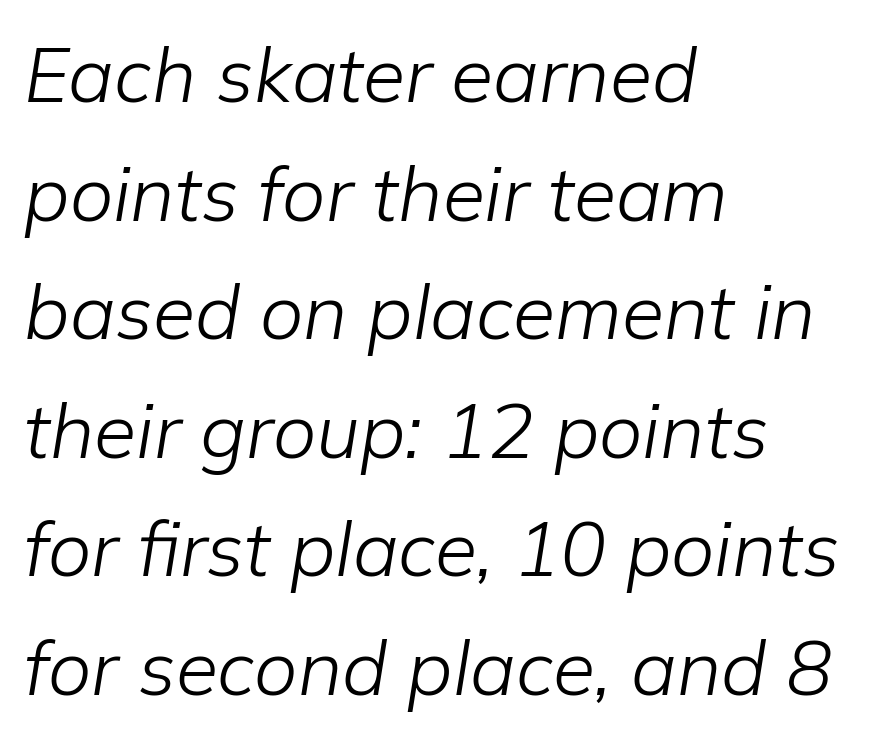
One-word summary of the alignment: left. Baseline-to-baseline distance is the conventional proportion of letter height. Glyph-to-glyph distance matches everyday printed text. This sample uses an oblique cut, with every glyph tilted off the vertical. Quick note: underline off.
